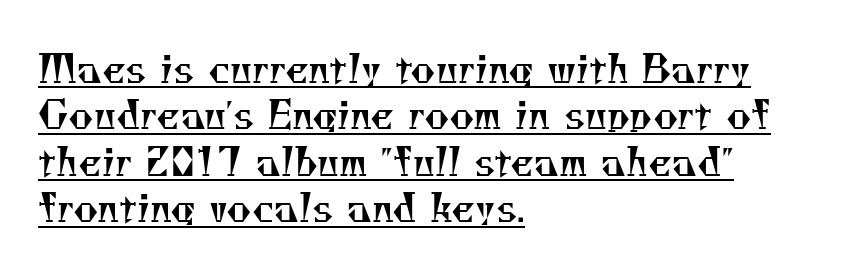
The image shows 38 px regular-weight serif type; set left-aligned, line spacing 1.22x, normal letter spacing, underlined; medium stroke contrast and a small x-height.
